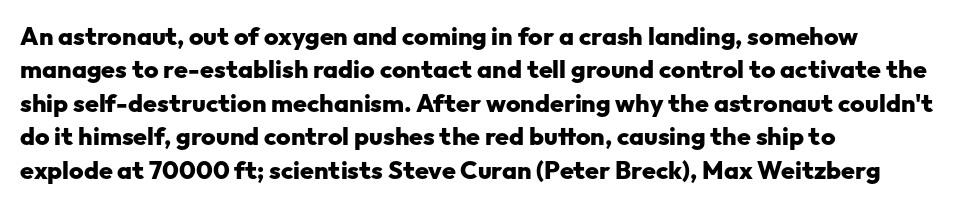
Q: Is the text bold? A: Yes.
Q: Is the text italic (slanted)? A: No, it is upright.
Q: Is the text underlined? A: No.
Q: How is the paragraph aligned? A: Left-aligned.
Q: Is the spacing between letters normal or unusually wide? A: Normal.
Q: Is the spacing between lines tight, normal or loose? A: Normal.
